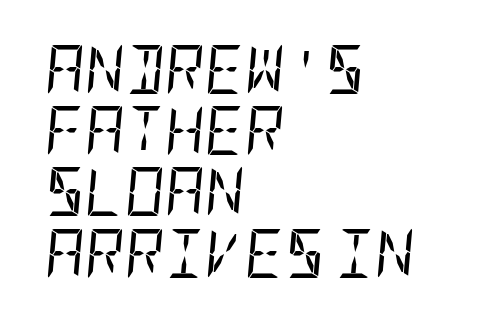
{"italic": "yes", "lean": "right", "slant_degrees": 5, "bold": "no", "weight": "regular", "width": "condensed", "stroke_contrast": "low", "x_height": "large", "underline": "no", "align": "left", "line_spacing": "normal", "line_spacing_ratio": 1.25, "letter_spacing": "normal", "letter_spacing_em": 0.0, "glyph_px": 49}
